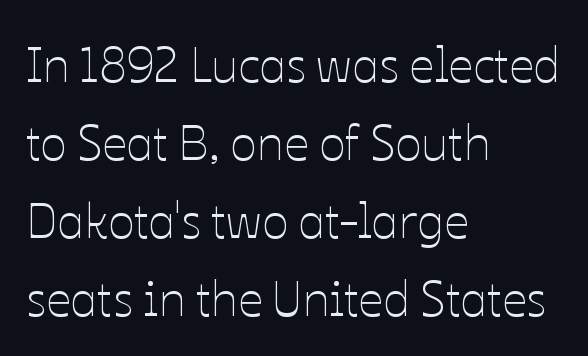
Q: Is the text bold? A: No.
Q: Is the text italic (slanted)? A: No, it is upright.
Q: Is the text underlined? A: No.
Q: How is the paragraph aligned? A: Left-aligned.
Q: Is the spacing between letters normal or unusually wide? A: Normal.
Q: Is the spacing between lines tight, normal or loose? A: Normal.
Q: Width (condensed, normal, or wide)? A: Normal.
Q: Stroke contrast? A: Low.
Q: x-height? A: Medium.
Q: Monospaced? A: No.
